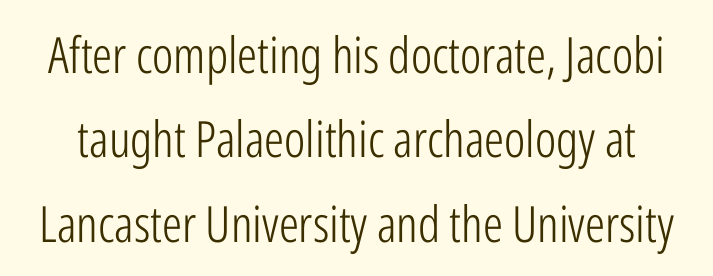
The image shows 50 px light, condensed sans-serif type, upright; set normal line spacing (1.69x), normal letter spacing, not underlined; low stroke contrast and a medium x-height.
